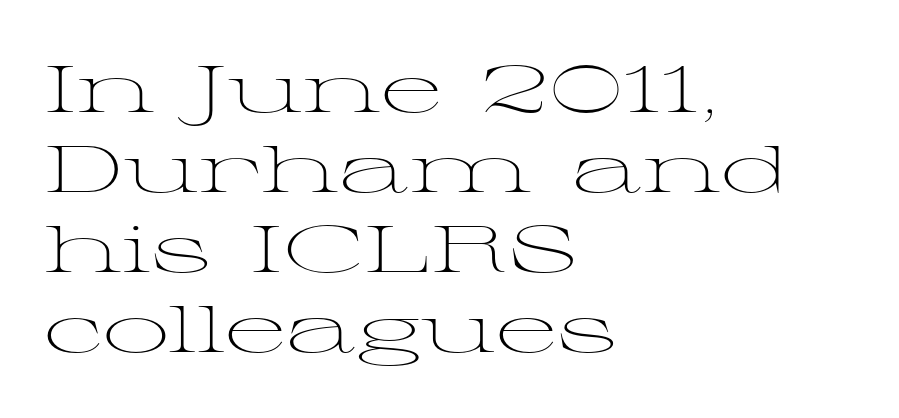
The image shows 66 px light, wide serif type, upright; set left-aligned, line spacing 1.21x, normal letter spacing, not underlined; medium stroke contrast and a medium x-height.
